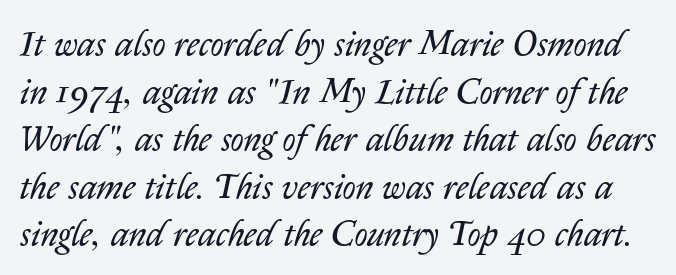
Q: Is the text bold? A: No.
Q: Is the text italic (slanted)? A: Yes, it leans right by about 14 degrees.
Q: Is the text underlined? A: No.
Q: Is the spacing between letters normal or unusually wide? A: Normal.
Q: Is the spacing between lines tight, normal or loose? A: Normal.
Q: Width (condensed, normal, or wide)? A: Normal.
Q: Stroke contrast? A: Low.
Q: x-height? A: Medium.
Q: Monospaced? A: No.
